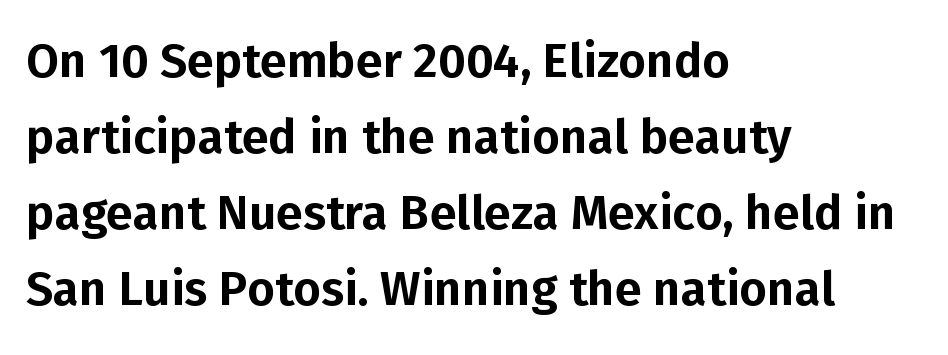
Q: Is the text italic (slanted)? A: No, it is upright.
Q: Is the typeface a serif or a sans-serif typeface? A: Sans-serif.
Q: Is the text underlined? A: No.
Q: How is the paragraph aligned? A: Left-aligned.
Q: Is the spacing between letters normal or unusually wide? A: Normal.
Q: Is the spacing between lines tight, normal or loose? A: Normal.
Q: Width (condensed, normal, or wide)? A: Normal.
Q: Stroke contrast? A: Low.
Q: x-height? A: Medium.
Q: Monospaced? A: No.
